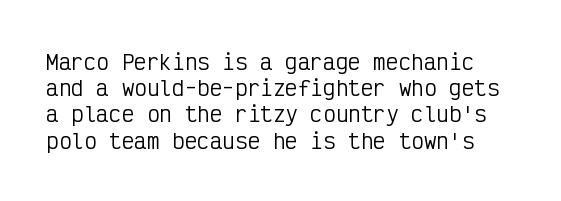
Q: Is the text bold? A: No.
Q: Is the text italic (slanted)? A: No, it is upright.
Q: Is the text underlined? A: No.
Q: Is the spacing between letters normal or unusually wide? A: Normal.
Q: Is the spacing between lines tight, normal or loose? A: Normal.
